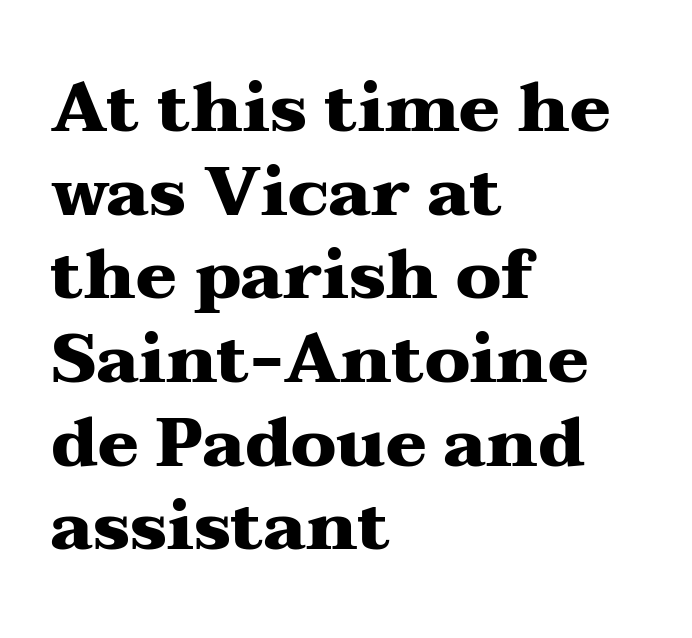
Q: Is the text bold? A: Yes.
Q: Is the text italic (slanted)? A: No, it is upright.
Q: Is the typeface a serif or a sans-serif typeface? A: Serif.
Q: Is the text underlined? A: No.
Q: How is the paragraph aligned? A: Left-aligned.
Q: Is the spacing between letters normal or unusually wide? A: Normal.
Q: Width (condensed, normal, or wide)? A: Wide.
Q: Stroke contrast? A: Medium.
Q: x-height? A: Medium.
Q: Monospaced? A: No.
